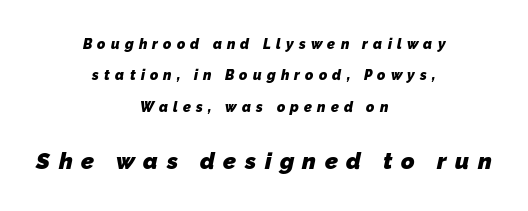
The image shows 23 px bold type; set centered, loose line spacing (2.24x), unusually wide letter spacing (+0.37 em), not underlined; the second (bottom) block is 1.64x larger.
